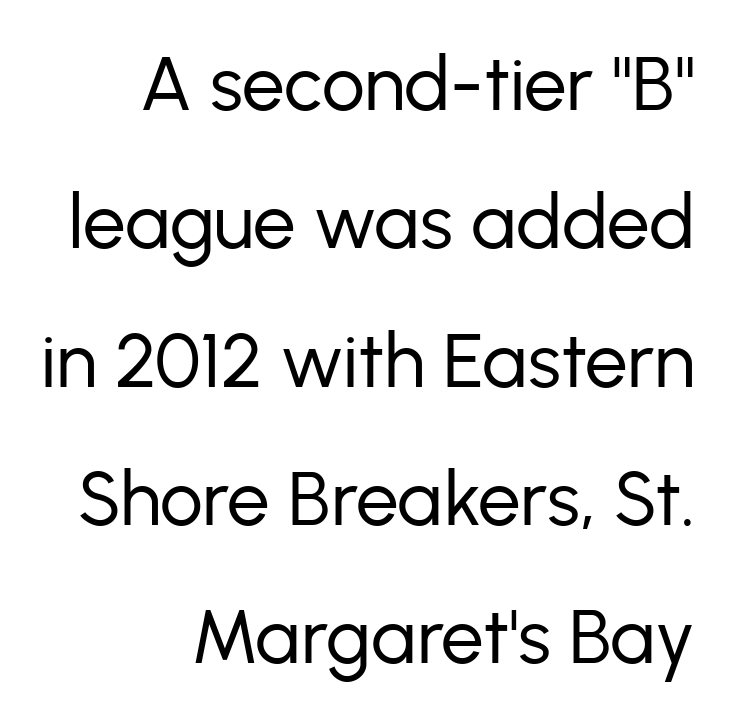
The typeface has the unassuming heft of standard copy or less. These lines are rendered in a variable-pitch font. This rendering employs a face without finishing strokes, i.e., a sans-serif. Horizontal alignment here is rightward, an uncommon choice for prose. Between one letter and the next there's only the usual sliver of space.
